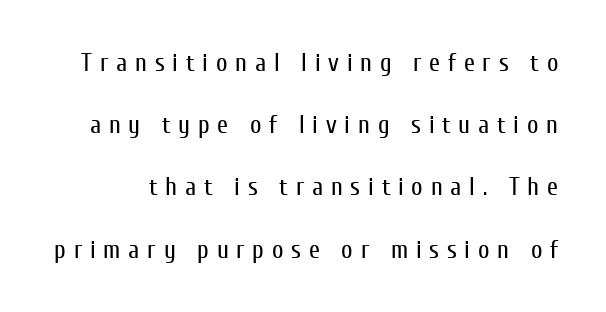
Widely set lines give the paragraph a tall, airy silhouette. Ordinary non-slanted type is in use. No extra ink here — the face is not bold. Descenders hang freely into open space. The letters are spread apart with noticeably loose tracking.
